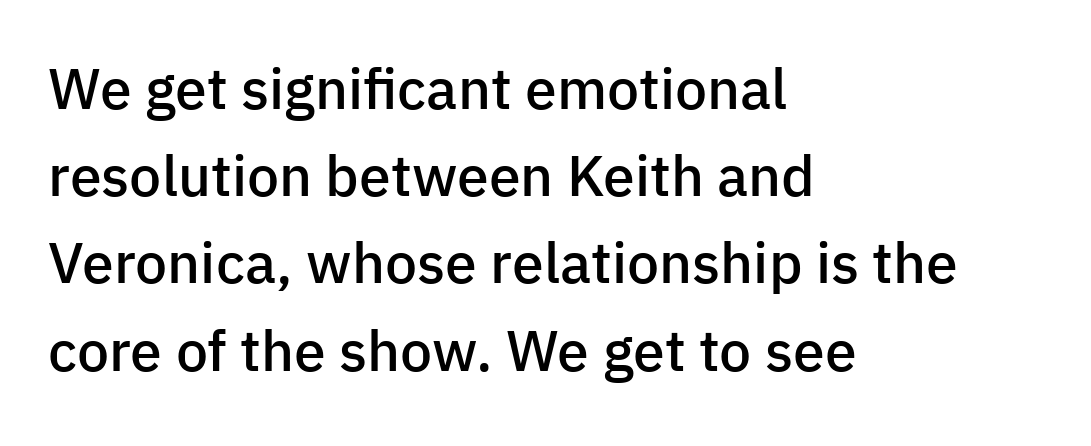
The image shows 57 px semibold sans-serif type, upright; set left-aligned, normal line spacing (1.53x), normal letter spacing, not underlined; low stroke contrast and a medium x-height.
